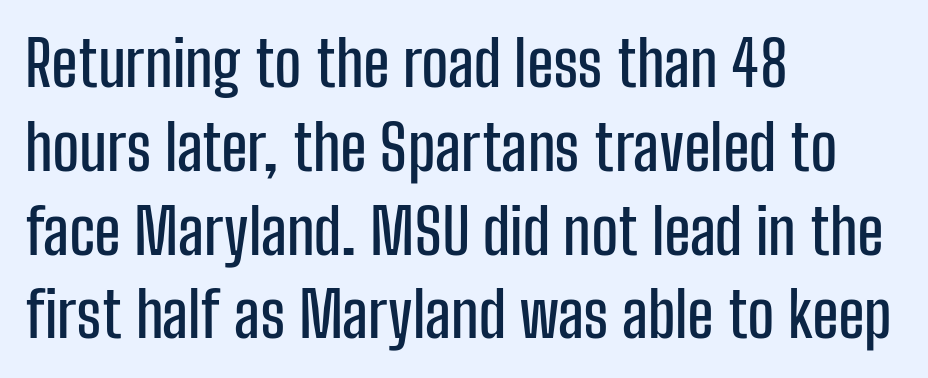
{"serif": "no", "italic": "no", "width": "condensed", "stroke_contrast": "low", "x_height": "medium", "monospaced": "no", "underline": "no", "align": "left", "line_spacing": "normal", "line_spacing_ratio": 1.33, "letter_spacing": "normal", "letter_spacing_em": 0.0, "glyph_px": 63}
